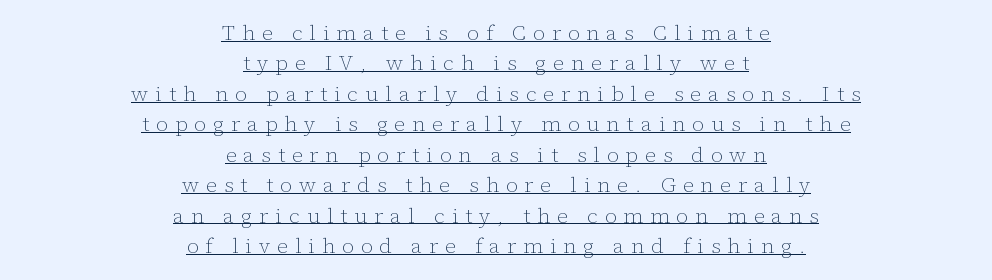
The image shows 21 px text type, upright; set centered, normal line spacing (1.45x), unusually wide letter spacing (+0.33 em), underlined.
